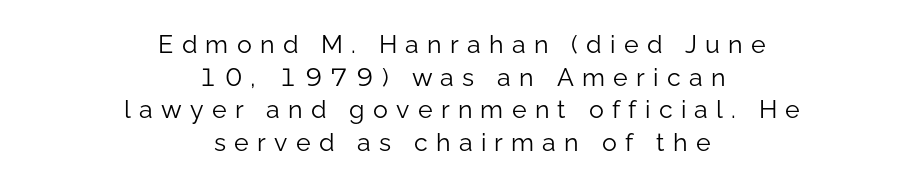
Q: Is the text bold? A: No.
Q: Is the text italic (slanted)? A: No, it is upright.
Q: Is the text underlined? A: No.
Q: How is the paragraph aligned? A: Centered.
Q: Is the spacing between letters normal or unusually wide? A: Unusually wide.
Q: Is the spacing between lines tight, normal or loose? A: Normal.
